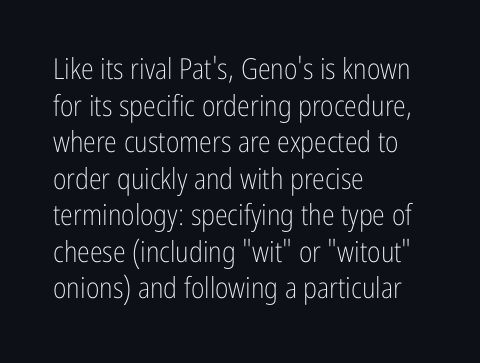
Q: Is the text bold? A: No.
Q: Is the text italic (slanted)? A: No, it is upright.
Q: Is the typeface a serif or a sans-serif typeface? A: Sans-serif.
Q: Is the text underlined? A: No.
Q: How is the paragraph aligned? A: Left-aligned.
Q: Is the spacing between letters normal or unusually wide? A: Normal.
Q: Is the spacing between lines tight, normal or loose? A: Normal.
Q: Width (condensed, normal, or wide)? A: Condensed.
Q: Stroke contrast? A: Low.
Q: x-height? A: Medium.
Q: Monospaced? A: No.
